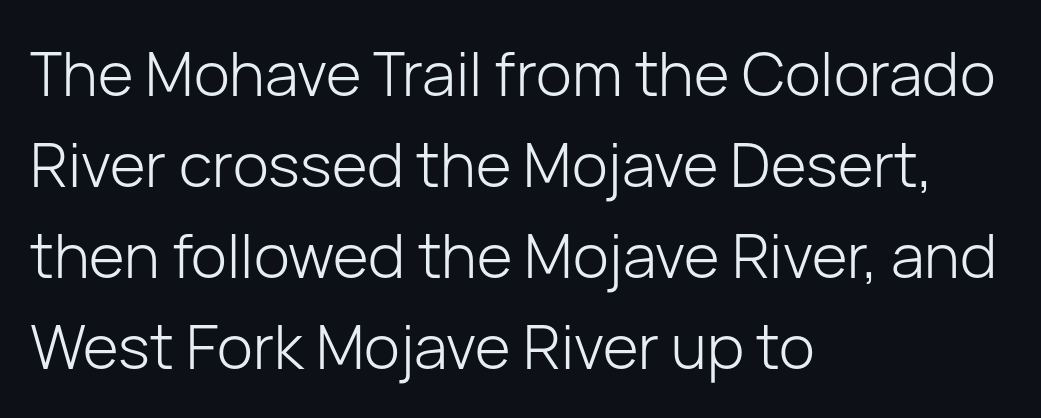
The image shows 61 px light sans-serif type, upright; set left-aligned, normal line spacing (1.49x), normal letter spacing, not underlined; low stroke contrast and a medium x-height.
